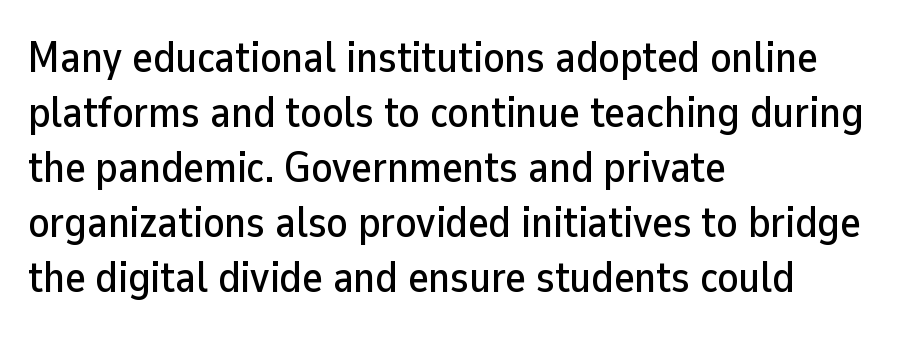
Posture: upright roman. Leftover space on each line is placed entirely after the last word. The rendering uses natural spacing where letterforms have individual widths. No extra tracking has been applied to these lines.
